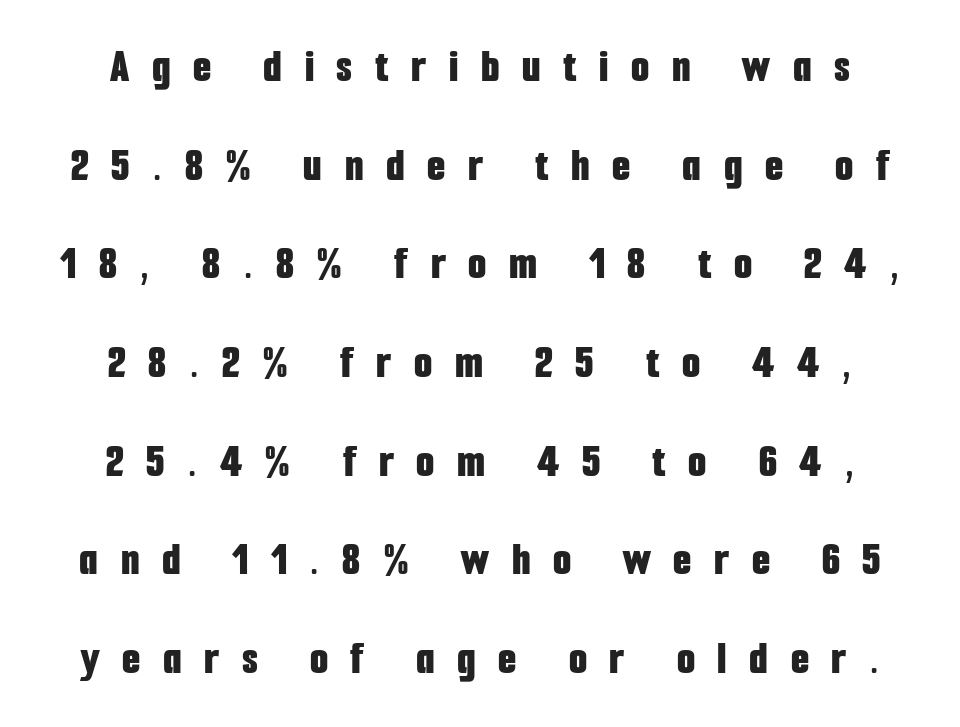
{"serif": "no", "italic": "no", "bold": "yes", "weight": "bold", "width": "condensed", "stroke_contrast": "low", "x_height": "medium", "monospaced": "no", "underline": "no", "align": "center", "line_spacing": "loose", "line_spacing_ratio": 2.1, "letter_spacing": "wide", "letter_spacing_em": 0.48, "glyph_px": 47}
